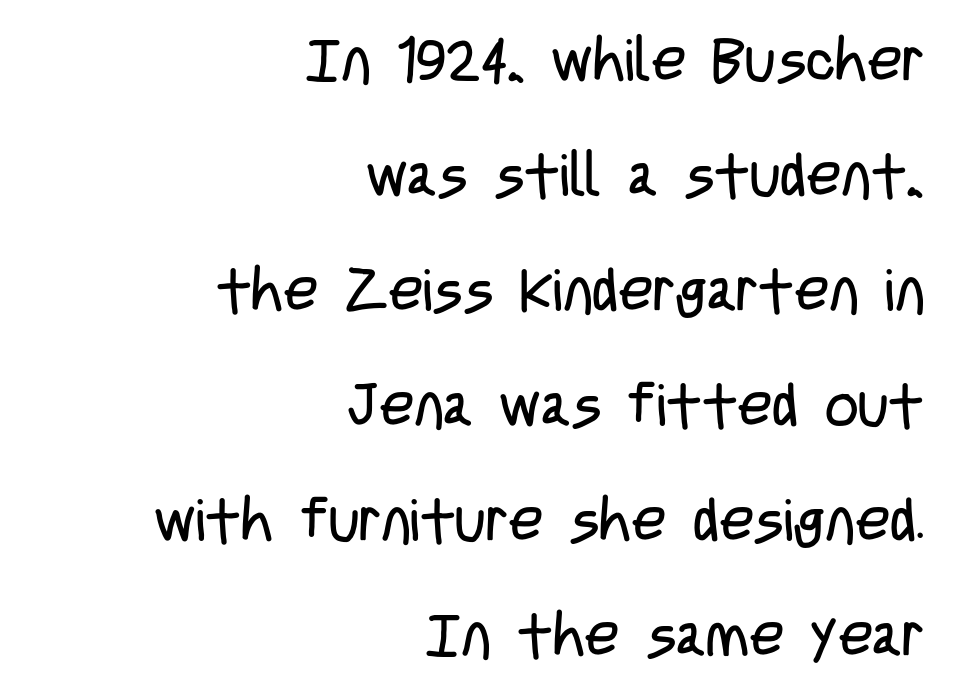
Q: Is the text bold? A: No.
Q: Is the text italic (slanted)? A: No, it is upright.
Q: Is the typeface a serif or a sans-serif typeface? A: Sans-serif.
Q: Is the text underlined? A: No.
Q: How is the paragraph aligned? A: Right-aligned.
Q: Is the spacing between letters normal or unusually wide? A: Normal.
Q: Is the spacing between lines tight, normal or loose? A: Loose.
Q: Width (condensed, normal, or wide)? A: Condensed.
Q: Stroke contrast? A: Low.
Q: x-height? A: Large.
Q: Monospaced? A: No.
